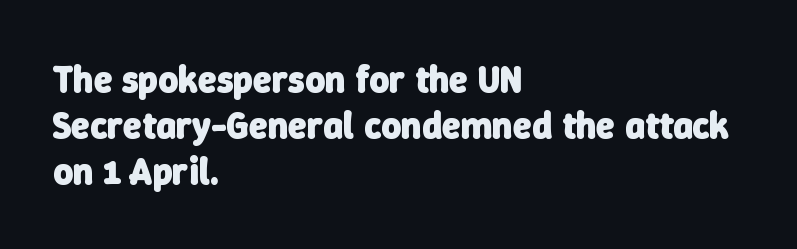
{"serif": "no", "bold": "yes", "weight": "heavy", "width": "normal", "stroke_contrast": "low", "x_height": "medium", "monospaced": "no", "underline": "no", "align": "left", "line_spacing_ratio": 1.21, "letter_spacing": "normal", "letter_spacing_em": 0.0, "glyph_px": 38}
